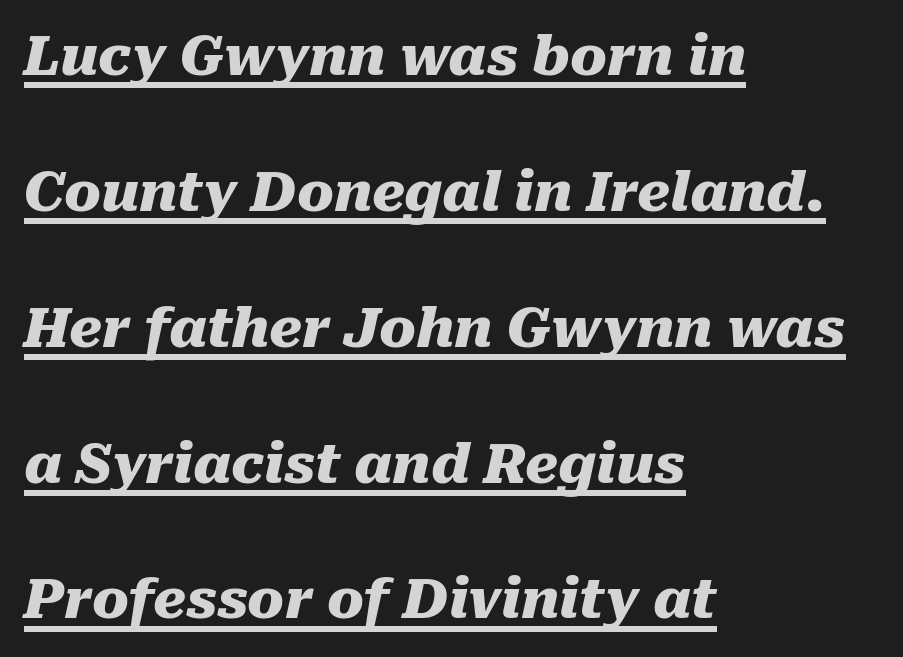
The image shows 55 px heavy type, italic (leaning right); set left-aligned, loose line spacing (2.47x), normal letter spacing, underlined; medium stroke contrast and a medium x-height.
